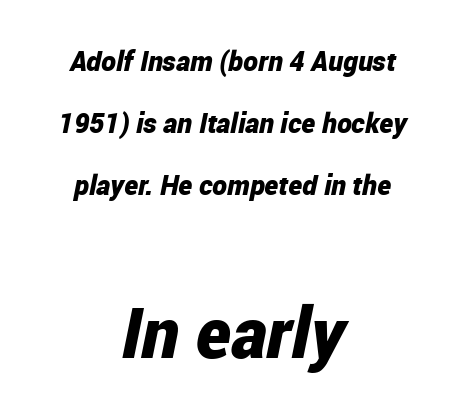
{"italic": "yes", "lean": "right", "slant_degrees": 12, "bold": "yes", "weight": "bold", "width": "condensed", "stroke_contrast": "low", "x_height": "medium", "monospaced": "no", "underline": "no", "align": "center", "line_spacing": "loose", "line_spacing_ratio": 2.21, "letter_spacing": "normal", "letter_spacing_em": 0.0, "larger_block": "second", "size_ratio": 2.54, "glyph_px": 71}
